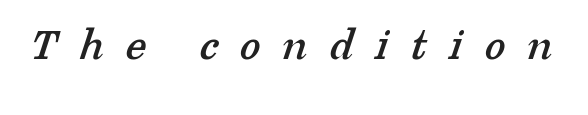
{"serif": "yes", "width": "normal", "stroke_contrast": "low", "x_height": "medium", "monospaced": "no", "underline": "no", "letter_spacing": "wide", "letter_spacing_em": 0.47, "glyph_px": 47}
